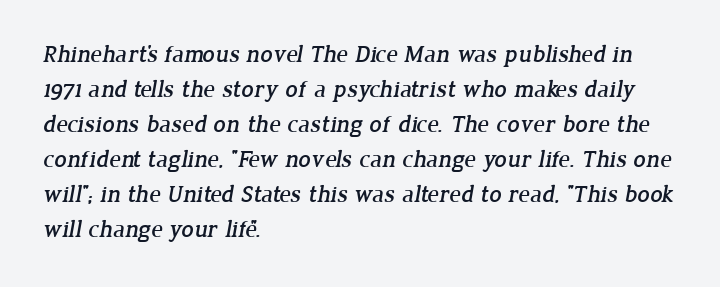
{"underline": "no", "align": "left", "line_spacing": "normal", "line_spacing_ratio": 1.46, "letter_spacing": "normal", "letter_spacing_em": 0.0, "glyph_px": 24}
